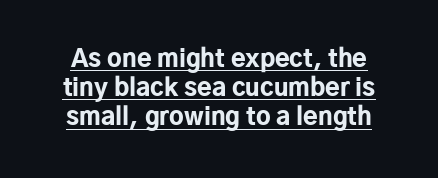
The image shows 24 px bold type, upright; set line spacing 1.21x, normal letter spacing, underlined.
